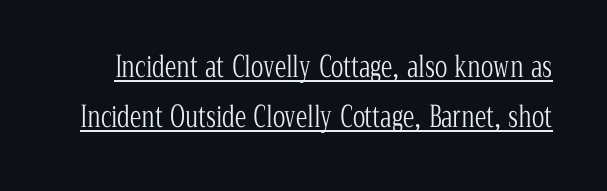
Students, note that the glyphs here touch the page at normal intervals. The passage shown is not bold in any degree. The letters stand straight up with perfectly vertical stems. You could not count columns in this text — the font is proportionally spaced. The rendered words wear a rule along their underside.
